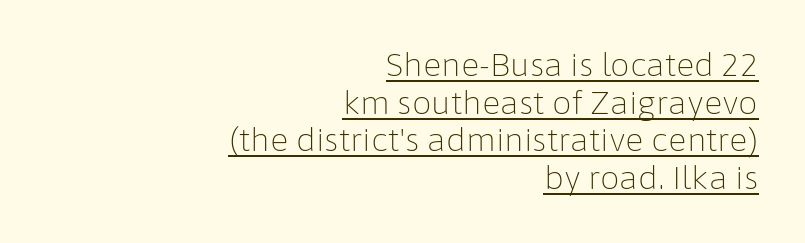
Q: Is the text bold? A: No.
Q: Is the text italic (slanted)? A: No, it is upright.
Q: Is the typeface a serif or a sans-serif typeface? A: Sans-serif.
Q: Is the text underlined? A: Yes.
Q: How is the paragraph aligned? A: Right-aligned.
Q: Is the spacing between letters normal or unusually wide? A: Normal.
Q: Width (condensed, normal, or wide)? A: Normal.
Q: Stroke contrast? A: Low.
Q: x-height? A: Medium.
Q: Monospaced? A: No.
